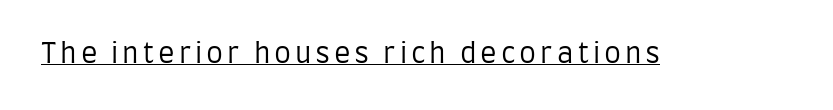
This is not heavy type; no bold has been used. A roman cut, with each character standing at attention. Is there an underline? Yes — a line sits under the letters.
